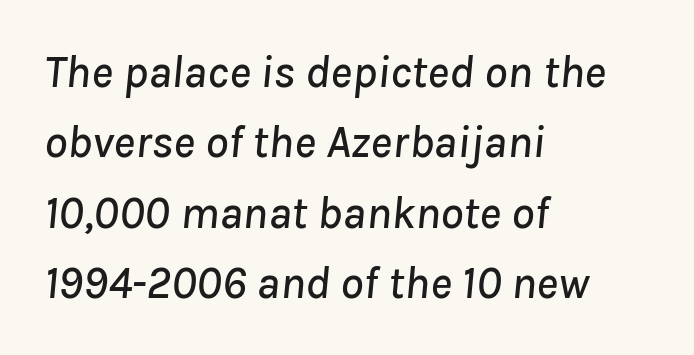
Q: Is the text italic (slanted)? A: Yes, it leans right by about 8 degrees.
Q: Is the text underlined? A: No.
Q: How is the paragraph aligned? A: Left-aligned.
Q: Is the spacing between letters normal or unusually wide? A: Normal.
Q: Is the spacing between lines tight, normal or loose? A: Normal.
Q: Width (condensed, normal, or wide)? A: Normal.
Q: Stroke contrast? A: Low.
Q: x-height? A: Medium.
Q: Monospaced? A: No.
